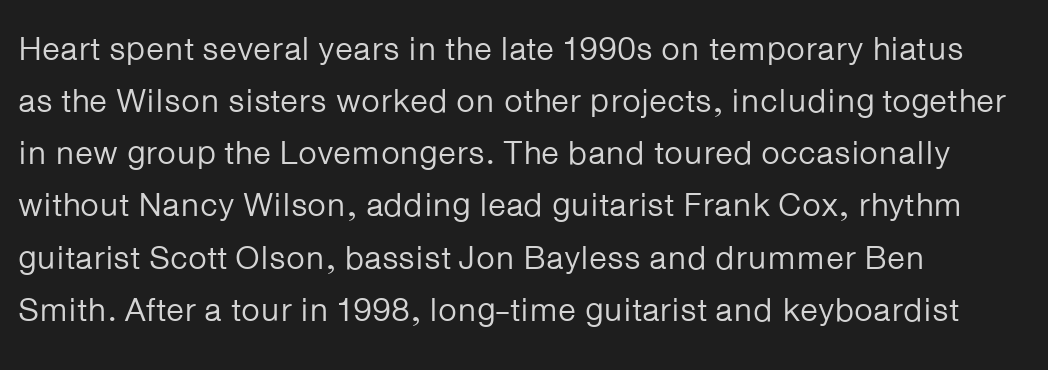
Anything drawn beneath the words? Only blank space. Caption: multi-line text, flush left, ragged right. Is this a fixed-width face? No — the glyphs have proportional, varying widths. The passage shown stacks its lines at a standard gap. Italic: no, the glyphs are upright roman.
